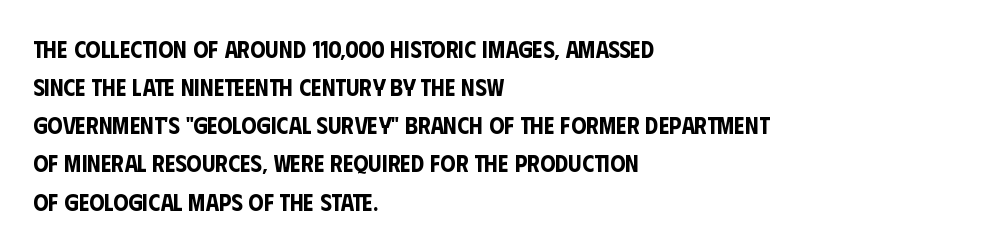
{"italic": "no", "underline": "no", "align": "left", "line_spacing": "normal", "line_spacing_ratio": 1.59, "letter_spacing": "normal", "letter_spacing_em": 0.0, "glyph_px": 24}
